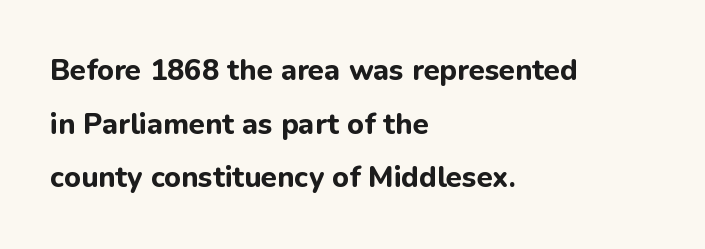
Lines of text with bare space underneath. Chunky letters — that's bold for sure. Characters follow at the spacing the type designer built in. Proportional: the letters do not fall into vertical columns. In CSS terms this would be text-align: left. No italicization has been applied; the sample stays upright.
